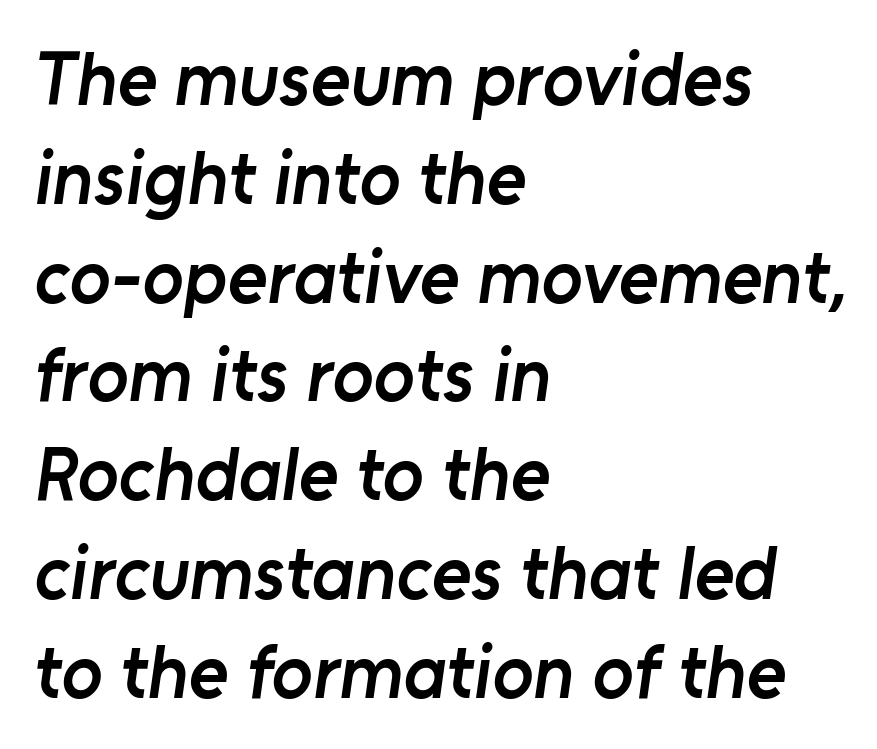
Q: Is the text bold? A: Semi-bold.
Q: Is the typeface a serif or a sans-serif typeface? A: Sans-serif.
Q: Is the text underlined? A: No.
Q: How is the paragraph aligned? A: Left-aligned.
Q: Is the spacing between letters normal or unusually wide? A: Normal.
Q: Is the spacing between lines tight, normal or loose? A: Normal.
Q: Width (condensed, normal, or wide)? A: Normal.
Q: Stroke contrast? A: Low.
Q: x-height? A: Medium.
Q: Monospaced? A: No.
